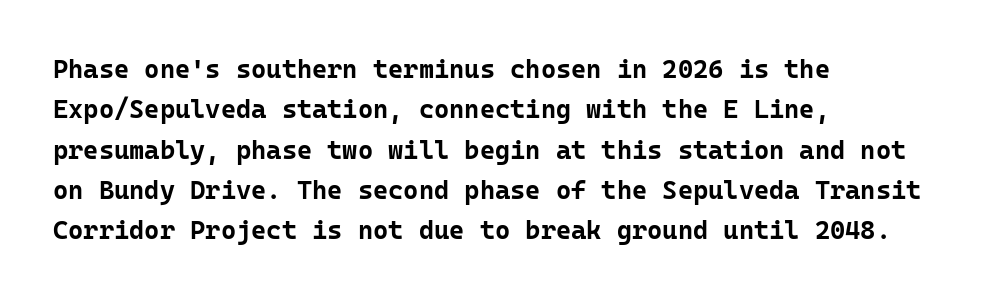
{"italic": "no", "bold": "yes", "underline": "no", "align": "left", "line_spacing": "normal", "line_spacing_ratio": 1.55, "letter_spacing": "normal", "letter_spacing_em": 0.0, "glyph_px": 26}
